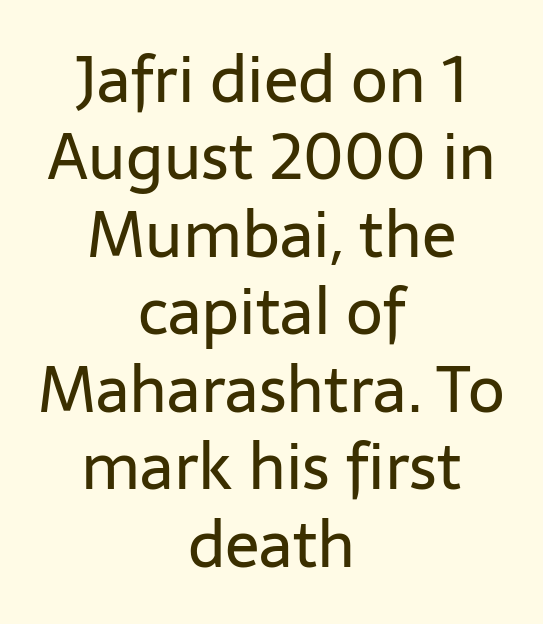
{"serif": "no", "italic": "no", "bold": "no", "weight": "regular", "width": "normal", "stroke_contrast": "low", "x_height": "medium", "monospaced": "no", "underline": "no", "align": "center", "line_spacing_ratio": 1.21, "letter_spacing": "normal", "letter_spacing_em": 0.0, "glyph_px": 64}
